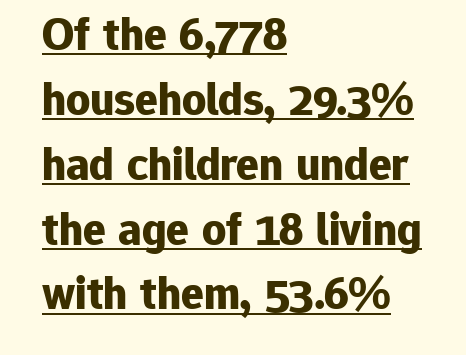
Q: Is the text bold? A: Yes.
Q: Is the text italic (slanted)? A: No, it is upright.
Q: Is the typeface a serif or a sans-serif typeface? A: Sans-serif.
Q: Is the text underlined? A: Yes.
Q: How is the paragraph aligned? A: Left-aligned.
Q: Is the spacing between letters normal or unusually wide? A: Normal.
Q: Is the spacing between lines tight, normal or loose? A: Normal.
Q: Width (condensed, normal, or wide)? A: Normal.
Q: Stroke contrast? A: Low.
Q: x-height? A: Medium.
Q: Monospaced? A: No.
